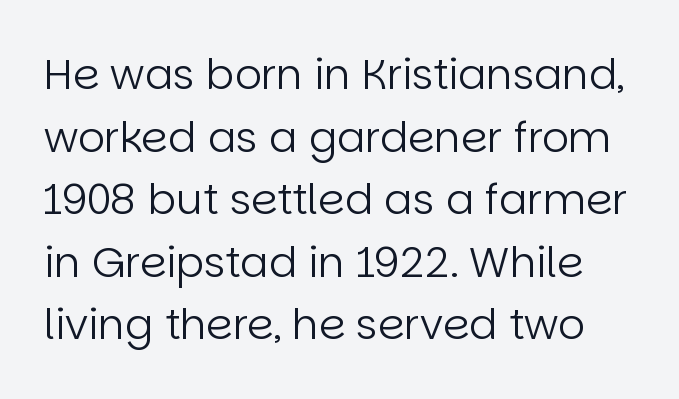
Quick note: interline space is typical. Quick note: not italic, upright. The strip under each line holds only bare page. Each letter keeps its own natural width here, so spacing adapts to shape. To sum up the face: it is a sans, with no serifs. Stem width sits at or under what a default text font uses.
